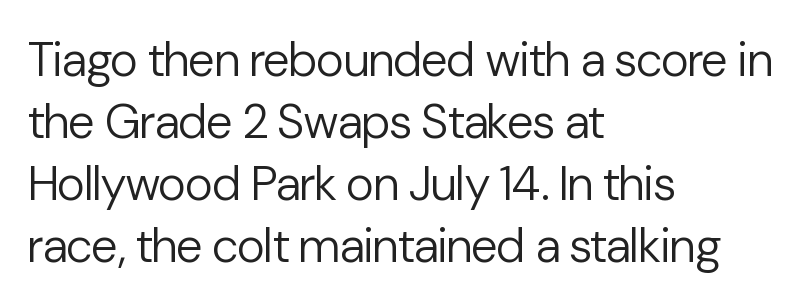
The image shows 48 px regular-weight sans-serif type, upright; set left-aligned, normal line spacing (1.29x), normal letter spacing, not underlined; low stroke contrast and a medium x-height.
